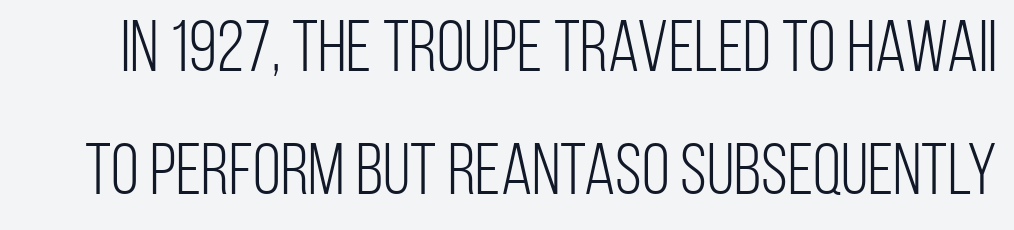
Q: Is the text bold? A: No.
Q: Is the text italic (slanted)? A: No, it is upright.
Q: Is the typeface a serif or a sans-serif typeface? A: Sans-serif.
Q: Is the text underlined? A: No.
Q: Is the spacing between letters normal or unusually wide? A: Normal.
Q: Width (condensed, normal, or wide)? A: Condensed.
Q: Stroke contrast? A: Low.
Q: x-height? A: Large.
Q: Monospaced? A: No.
